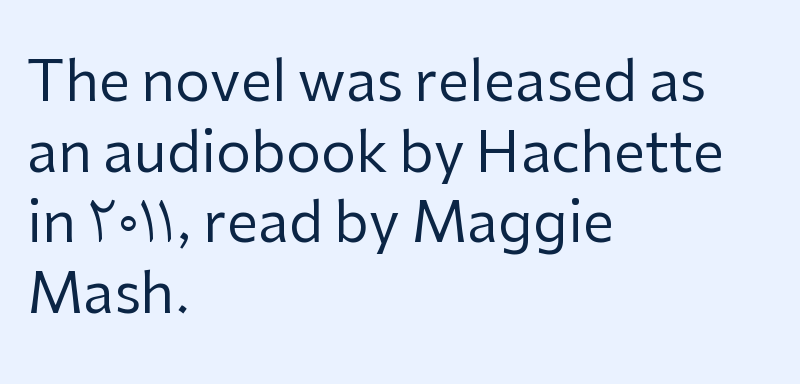
{"serif": "no", "italic": "no", "bold": "no", "weight": "regular", "width": "normal", "stroke_contrast": "low", "x_height": "medium", "monospaced": "no", "underline": "no", "align": "left", "line_spacing": "normal", "line_spacing_ratio": 1.26, "letter_spacing": "normal", "letter_spacing_em": 0.0, "glyph_px": 56}
